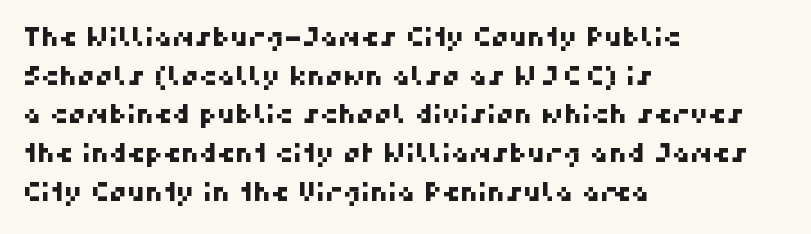
Horizontal alignment here is leftward, the default for most running prose. A typesetter would call this leading conventional body-copy spacing. The rendering keeps characters at their native spacing. Type without underlining.
